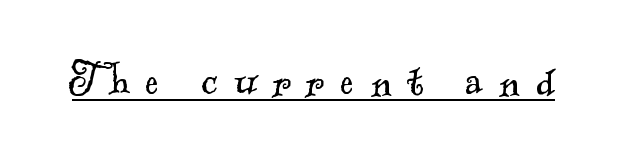
{"serif": "yes", "bold": "no", "weight": "light", "width": "normal", "x_height": "small", "monospaced": "no", "underline": "yes", "letter_spacing": "wide", "letter_spacing_em": 0.31, "glyph_px": 52}
